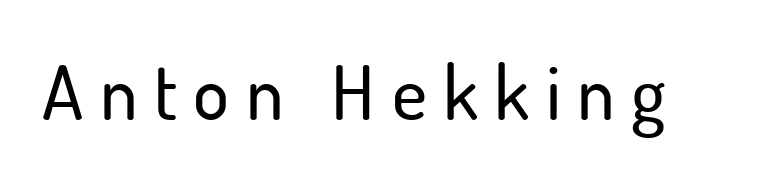
The image shows 75 px sans-serif type, upright; set unusually wide letter spacing (+0.22 em), not underlined; low stroke contrast and a small x-height.
